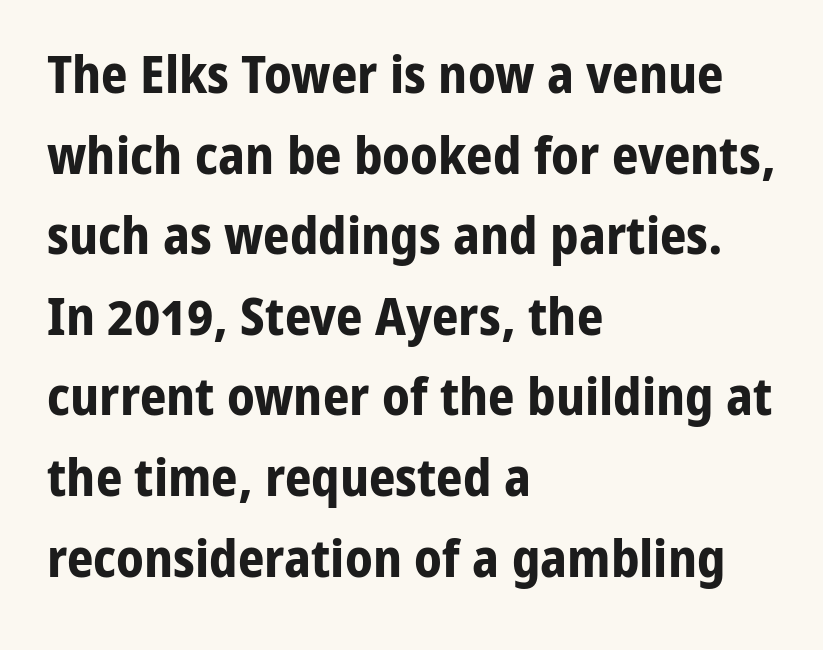
Q: Is the text bold? A: Yes.
Q: Is the text italic (slanted)? A: No, it is upright.
Q: Is the typeface a serif or a sans-serif typeface? A: Sans-serif.
Q: Is the text underlined? A: No.
Q: How is the paragraph aligned? A: Left-aligned.
Q: Is the spacing between letters normal or unusually wide? A: Normal.
Q: Is the spacing between lines tight, normal or loose? A: Normal.
Q: Width (condensed, normal, or wide)? A: Normal.
Q: Stroke contrast? A: Low.
Q: x-height? A: Medium.
Q: Monospaced? A: No.
